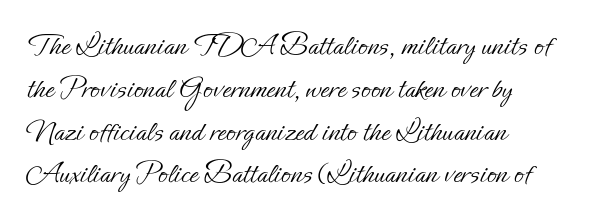
{"bold": "no", "weight": "light", "width": "normal", "stroke_contrast": "low", "x_height": "small", "monospaced": "no", "underline": "no", "align": "left", "line_spacing": "normal", "line_spacing_ratio": 1.38, "letter_spacing": "normal", "letter_spacing_em": 0.0, "glyph_px": 31}
